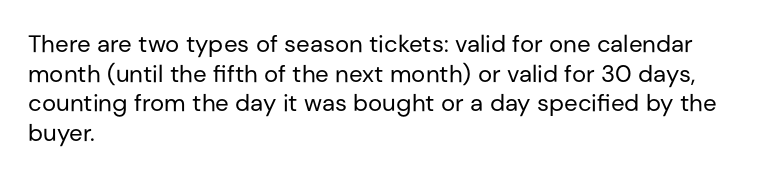
{"italic": "no", "bold": "no", "underline": "no", "align": "left", "line_spacing_ratio": 1.23, "letter_spacing": "normal", "letter_spacing_em": 0.0, "glyph_px": 24}
